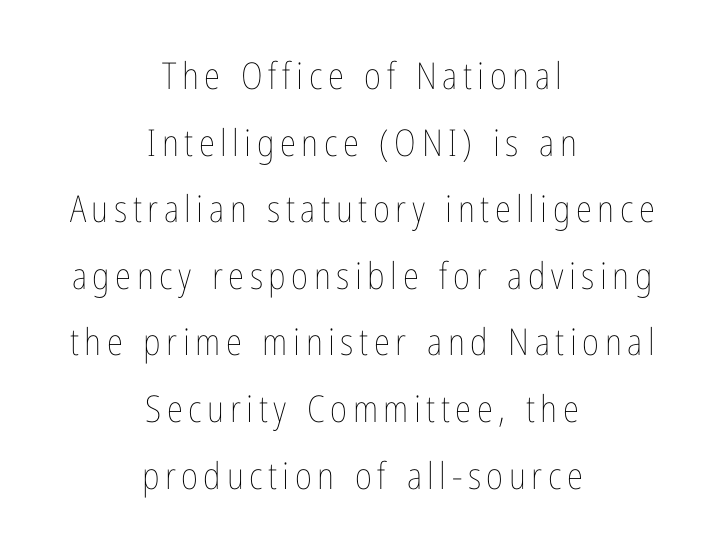
Q: Is the text bold? A: No.
Q: Is the text italic (slanted)? A: No, it is upright.
Q: Is the text underlined? A: No.
Q: How is the paragraph aligned? A: Centered.
Q: Width (condensed, normal, or wide)? A: Condensed.
Q: Stroke contrast? A: Low.
Q: x-height? A: Medium.
Q: Monospaced? A: No.
